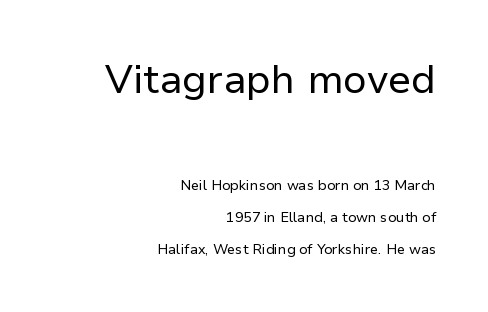
{"serif": "no", "italic": "no", "bold": "no", "weight": "regular", "width": "normal", "stroke_contrast": "low", "x_height": "medium", "monospaced": "no", "underline": "no", "align": "right", "line_spacing": "loose", "line_spacing_ratio": 2.28, "letter_spacing": "normal", "letter_spacing_em": 0.0, "larger_block": "first", "size_ratio": 2.86, "glyph_px": 40}
